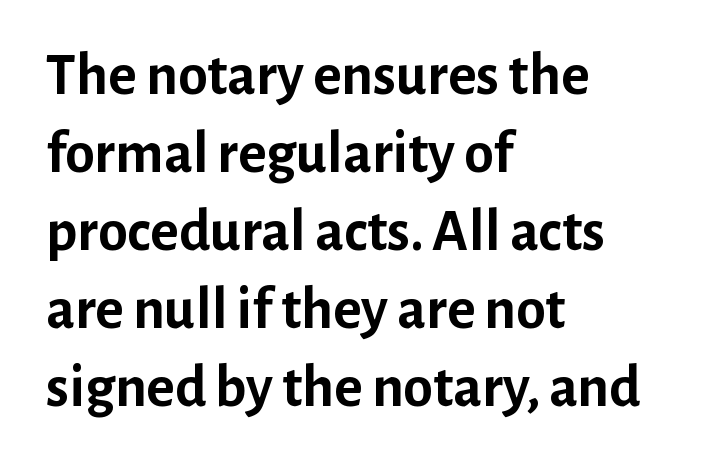
Interline gaps are of average width in this sample. Looks like regular typesetting: each glyph gets only the width it needs. The rendering keeps characters at their native spacing. Reading down the block, your eye returns to a fixed left position each line.
